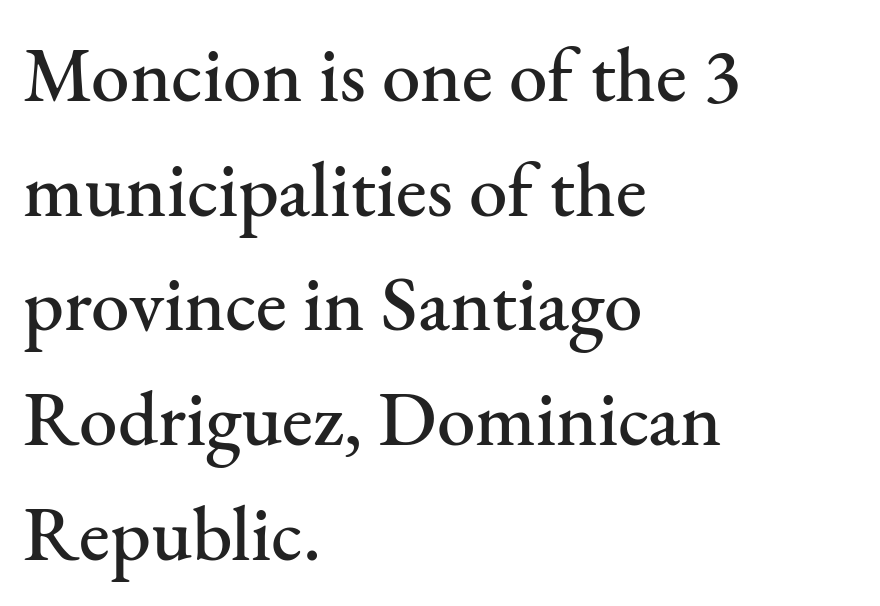
The image shows 77 px serif type, upright; set left-aligned, normal line spacing (1.49x), normal letter spacing, not underlined; medium stroke contrast and a small x-height.
